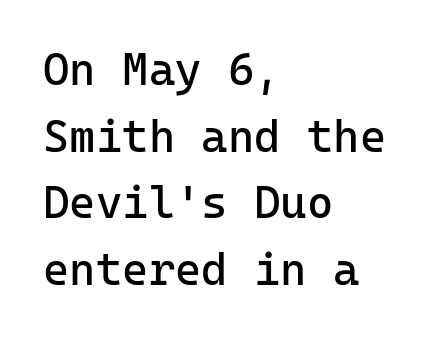
{"serif": "no", "italic": "no", "bold": "no", "weight": "regular", "width": "normal", "stroke_contrast": "low", "x_height": "medium", "monospaced": "yes", "underline": "no", "align": "left", "line_spacing": "normal", "line_spacing_ratio": 1.48, "letter_spacing": "normal", "letter_spacing_em": 0.0, "glyph_px": 45}
